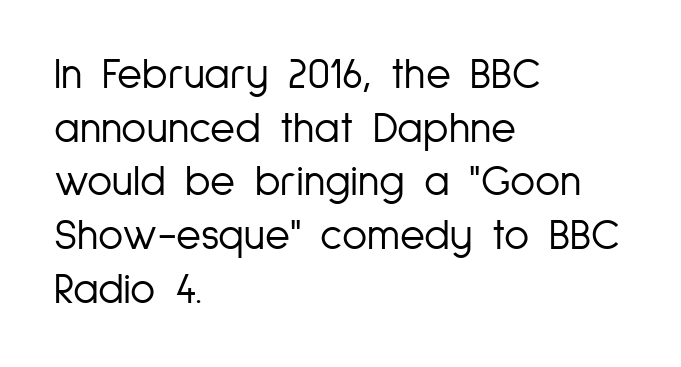
The image shows 43 px light, condensed sans-serif type, upright; set left-aligned, normal line spacing (1.25x), normal letter spacing, not underlined; low stroke contrast and a medium x-height.
